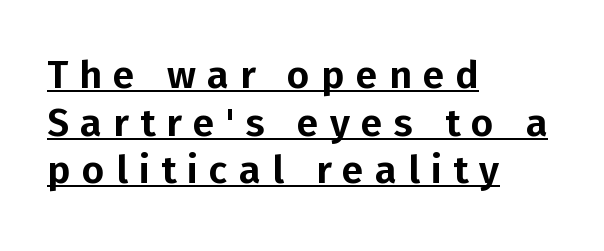
The image shows 39 px sans-serif type, upright; set left-aligned, line spacing 1.22x, unusually wide letter spacing (+0.29 em), underlined; low stroke contrast and a medium x-height.
